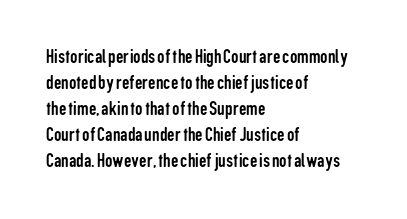
Q: Is the text bold? A: No.
Q: Is the text italic (slanted)? A: No, it is upright.
Q: Is the text underlined? A: No.
Q: How is the paragraph aligned? A: Left-aligned.
Q: Is the spacing between letters normal or unusually wide? A: Normal.
